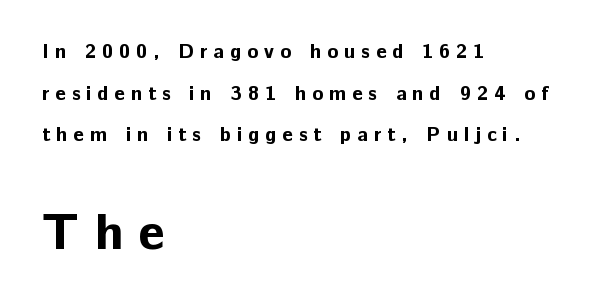
Q: Is the text bold? A: Yes.
Q: Is the text italic (slanted)? A: No, it is upright.
Q: Is the typeface a serif or a sans-serif typeface? A: Sans-serif.
Q: Is the text underlined? A: No.
Q: How is the paragraph aligned? A: Left-aligned.
Q: Is the spacing between letters normal or unusually wide? A: Unusually wide.
Q: Is the spacing between lines tight, normal or loose? A: Loose.
Q: Which block of text is set in a larger size, the first (top) or the second (bottom)? A: The second (bottom) one.
Q: Width (condensed, normal, or wide)? A: Normal.
Q: Stroke contrast? A: Low.
Q: x-height? A: Medium.
Q: Monospaced? A: No.
